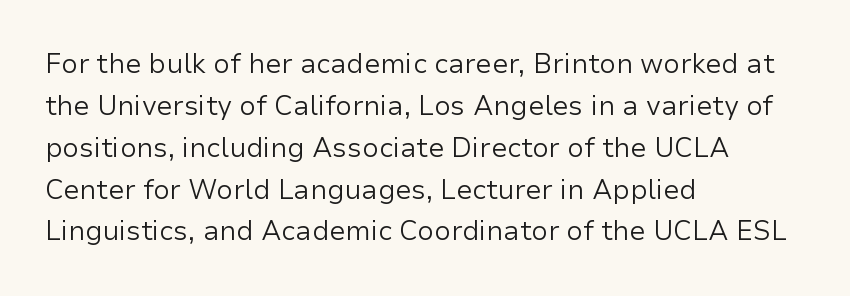
Q: Is the text bold? A: No.
Q: Is the text italic (slanted)? A: No, it is upright.
Q: Is the text underlined? A: No.
Q: How is the paragraph aligned? A: Left-aligned.
Q: Is the spacing between letters normal or unusually wide? A: Normal.
Q: Is the spacing between lines tight, normal or loose? A: Normal.
